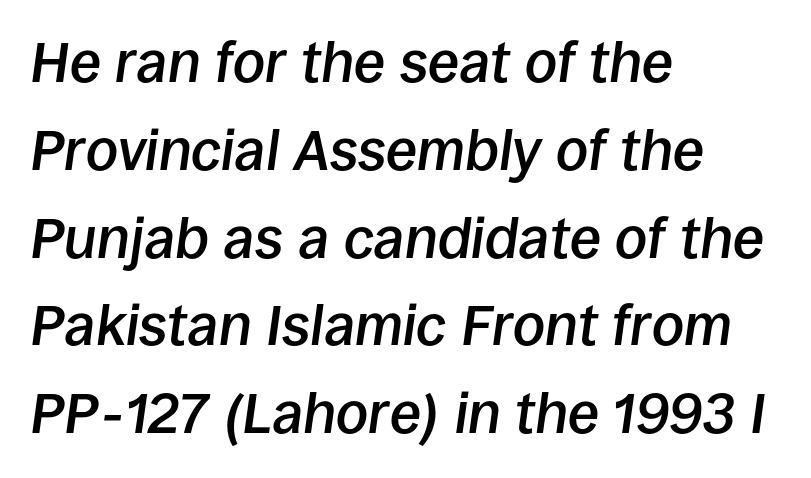
Honestly, the row spacing looks completely unremarkable. This sample uses plain, unmodified letter spacing. Slanted lettering throughout. Reading down the block, your eye returns to a fixed left position each line. Character widths vary here, with narrow letters taking less room than wide ones. Bold? Not quite — semibold, heavier than regular but stopping short.
